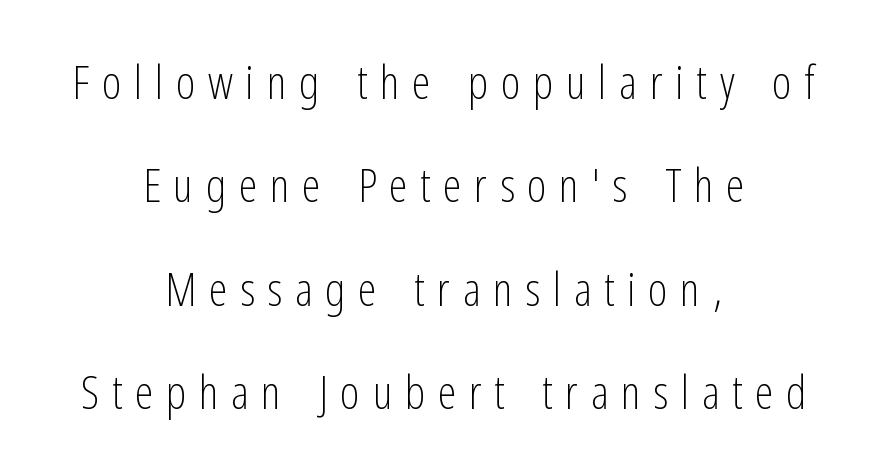
{"serif": "no", "italic": "no", "bold": "no", "weight": "light", "width": "condensed", "stroke_contrast": "low", "x_height": "medium", "monospaced": "no", "underline": "no", "align": "center", "line_spacing": "loose", "line_spacing_ratio": 2.2, "letter_spacing": "wide", "letter_spacing_em": 0.27, "glyph_px": 47}
